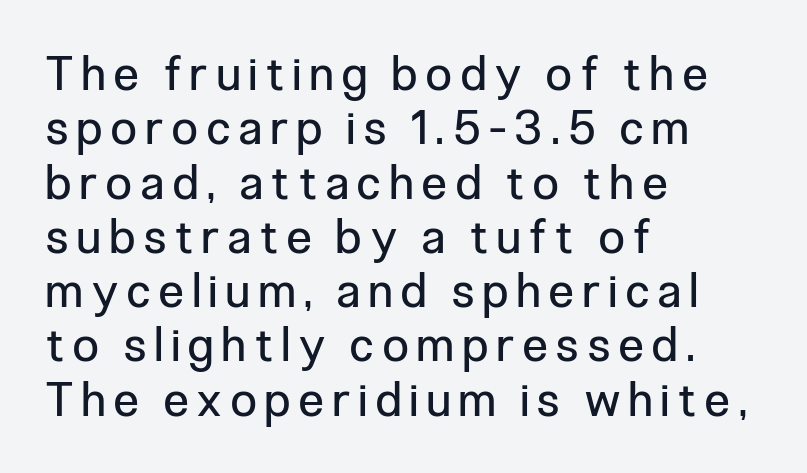
The specimen omits any rule beneath the text block's lines. Is this a heavy cut? Hardly; it is regular or lighter. This rendering employs a face without finishing strokes, i.e., a sans-serif. Visually the block forms a straight wall on the left and a jagged coastline on the right. The font's upright variant was chosen for this text.
